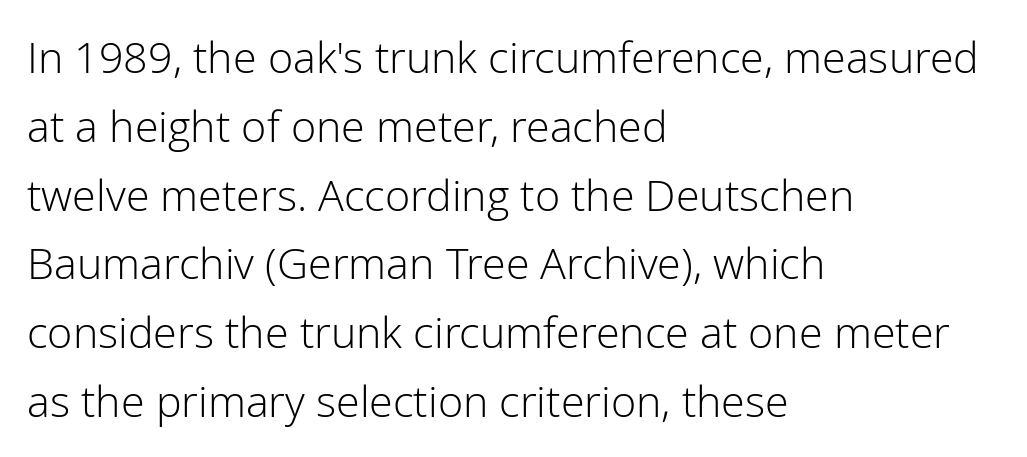
The image shows 43 px light sans-serif type, upright; set left-aligned, normal line spacing (1.6x), normal letter spacing, not underlined; low stroke contrast and a medium x-height.
